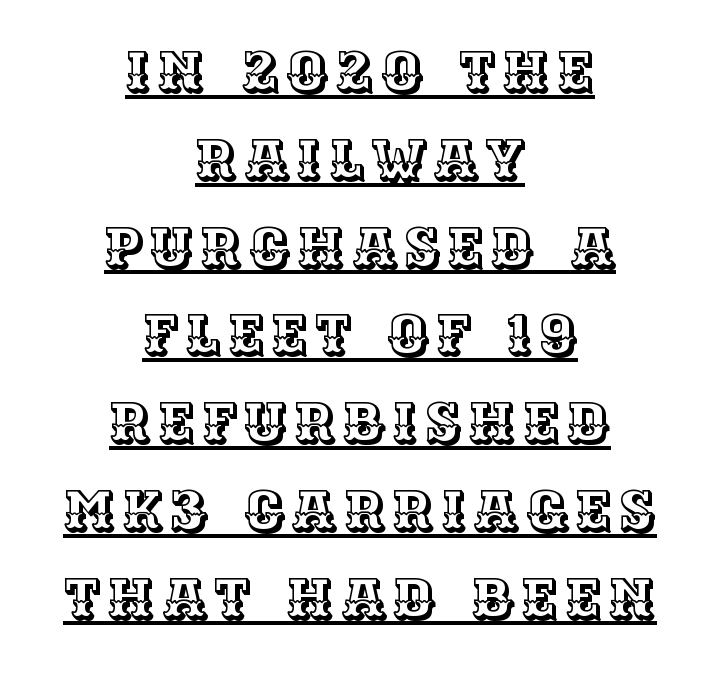
Q: Is the text italic (slanted)? A: No, it is upright.
Q: Is the text underlined? A: Yes.
Q: How is the paragraph aligned? A: Centered.
Q: Is the spacing between lines tight, normal or loose? A: Normal.
Q: Width (condensed, normal, or wide)? A: Normal.
Q: x-height? A: Large.
Q: Monospaced? A: No.
